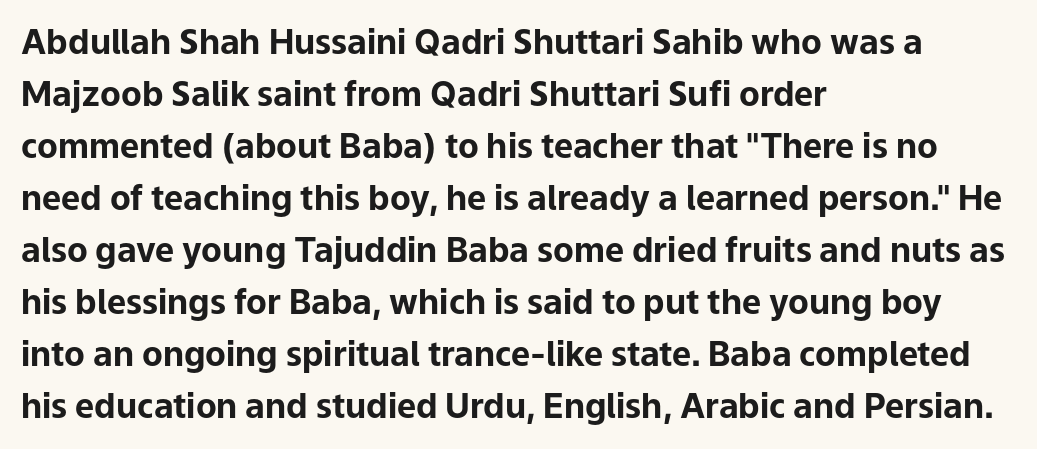
The image shows 34 px bold sans-serif type, upright; set left-aligned, normal line spacing (1.53x), normal letter spacing, not underlined; low stroke contrast and a medium x-height.
